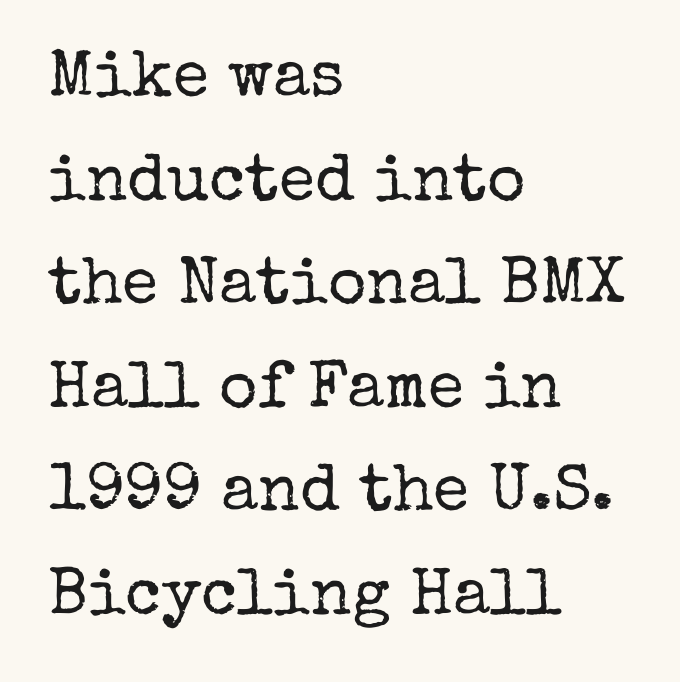
Bold? No — there's no thickening of the strokes. Decoration check: the copy has no underline. Alignment: flush left. Type style note: has serifs. Does the leading feel generous? No, just average. Do the characters align in a grid? No, the font is proportional.
